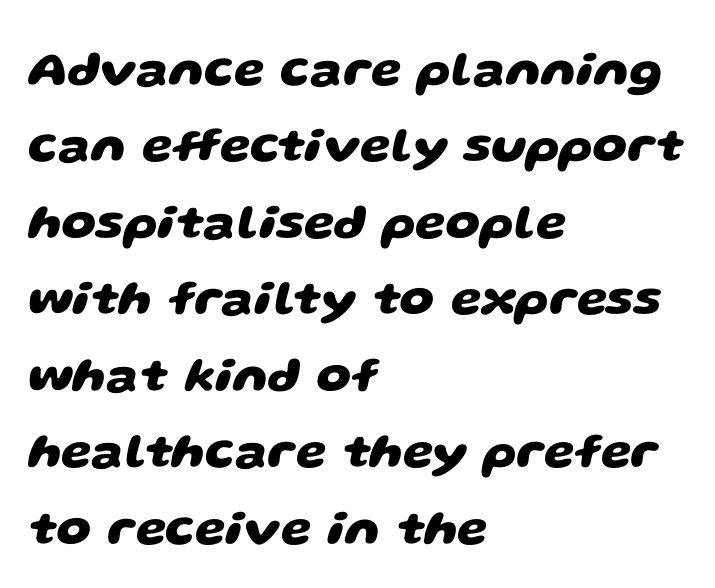
The image shows 49 px heavy, wide sans-serif type; set left-aligned, normal line spacing (1.56x), normal letter spacing, not underlined; low stroke contrast and a large x-height.
